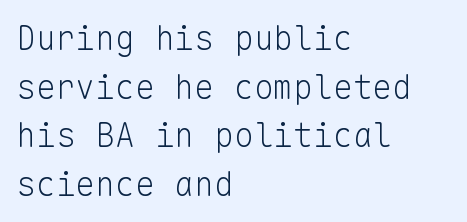
{"serif": "no", "italic": "no", "bold": "no", "weight": "light", "width": "normal", "stroke_contrast": "low", "x_height": "medium", "monospaced": "yes", "underline": "no", "align": "left", "line_spacing": "normal", "line_spacing_ratio": 1.47, "letter_spacing": "normal", "letter_spacing_em": 0.0, "glyph_px": 33}
